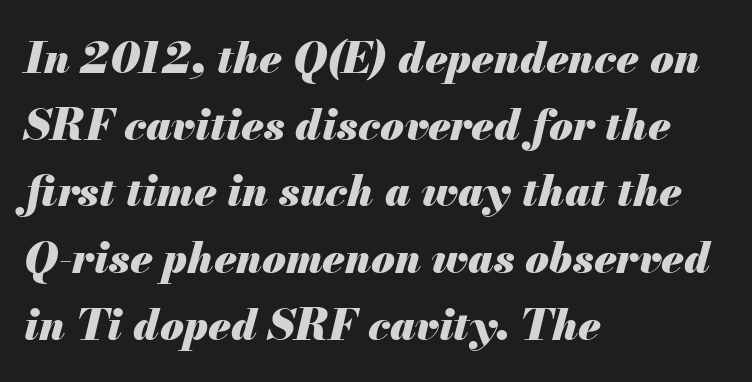
Q: Is the text bold? A: Yes.
Q: Is the text italic (slanted)? A: Yes, it leans right by about 13 degrees.
Q: Is the text underlined? A: No.
Q: How is the paragraph aligned? A: Left-aligned.
Q: Is the spacing between letters normal or unusually wide? A: Normal.
Q: Is the spacing between lines tight, normal or loose? A: Normal.
Q: Width (condensed, normal, or wide)? A: Normal.
Q: Stroke contrast? A: Medium.
Q: x-height? A: Small.
Q: Monospaced? A: No.
